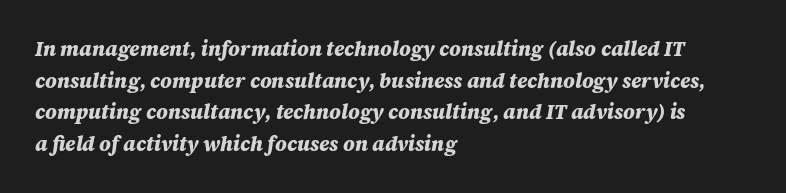
{"italic": "yes", "lean": "right", "slant_degrees": 12, "bold": "yes", "underline": "no", "align": "left", "line_spacing": "normal", "line_spacing_ratio": 1.58, "letter_spacing": "normal", "letter_spacing_em": 0.0, "glyph_px": 20}
